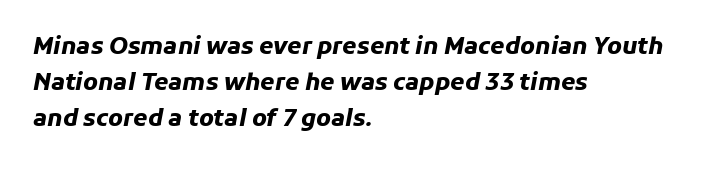
{"italic": "yes", "lean": "right", "slant_degrees": 11, "bold": "yes", "underline": "no", "align": "left", "line_spacing": "normal", "line_spacing_ratio": 1.56, "letter_spacing": "normal", "letter_spacing_em": 0.0, "glyph_px": 23}
